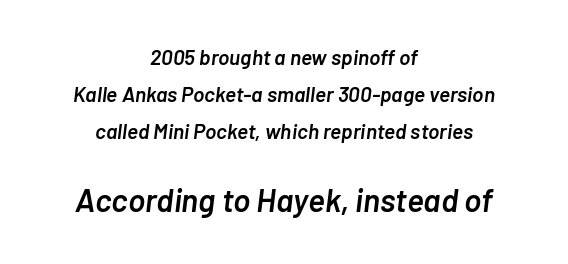
Notice the strokes are somewhat thickened but not fully heavy: this is a semibold. The face used here is proportionally spaced, like ordinary book or web type. If you drew a line through each stem, it would be angled. One-word summary of the alignment: center.
